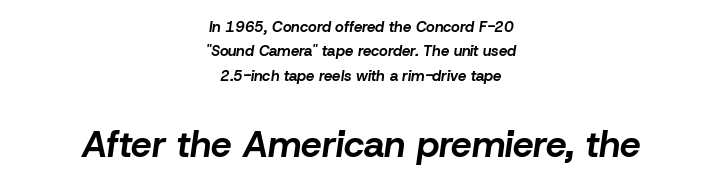
The image shows 37 px bold type, italic (leaning right); set centered, normal line spacing (1.63x), normal letter spacing, not underlined; the second (bottom) block is 2.47x larger; low stroke contrast and a medium x-height.
